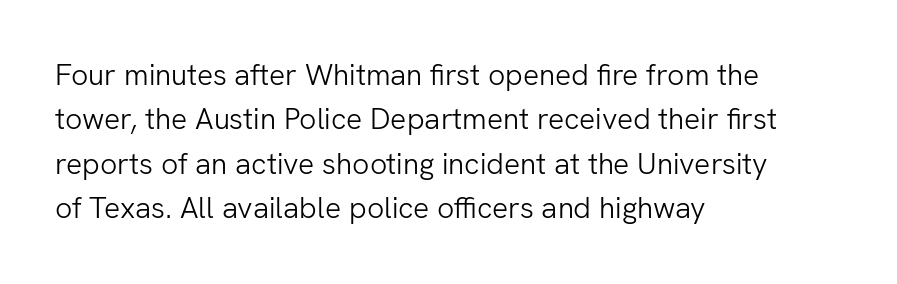
The image shows 30 px light sans-serif type, upright; set left-aligned, normal line spacing (1.48x), normal letter spacing, not underlined; low stroke contrast and a medium x-height.
